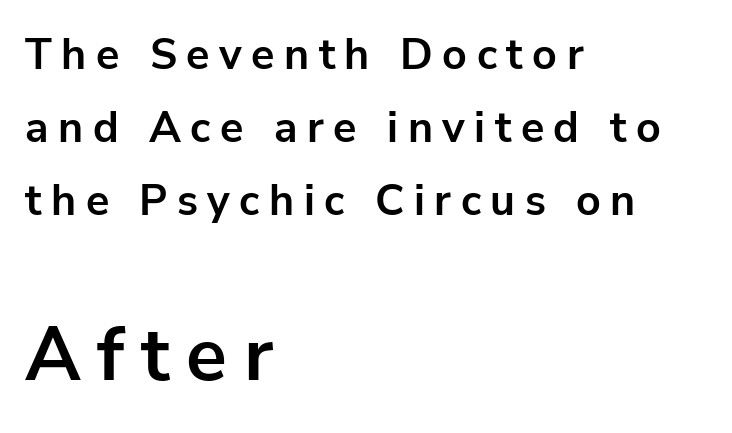
{"serif": "no", "italic": "no", "bold": "yes", "weight": "bold", "width": "normal", "stroke_contrast": "low", "x_height": "medium", "monospaced": "no", "underline": "no", "align": "left", "line_spacing": "normal", "line_spacing_ratio": 1.7, "letter_spacing": "wide", "letter_spacing_em": 0.22, "larger_block": "second", "size_ratio": 1.74, "glyph_px": 75}
